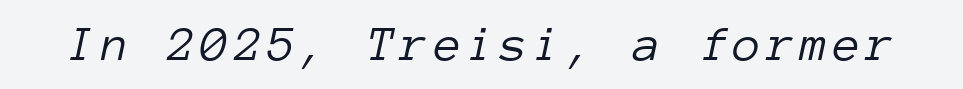
The image shows 50 px light type, italic (leaning right), monospaced; set not underlined; low stroke contrast and a medium x-height.
